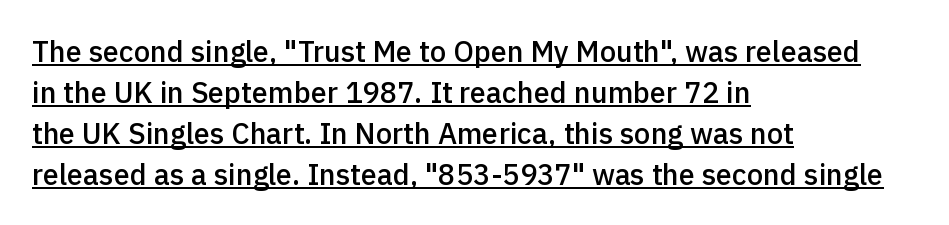
Q: Is the text bold? A: Semi-bold.
Q: Is the text italic (slanted)? A: No, it is upright.
Q: Is the typeface a serif or a sans-serif typeface? A: Sans-serif.
Q: Is the text underlined? A: Yes.
Q: How is the paragraph aligned? A: Left-aligned.
Q: Is the spacing between letters normal or unusually wide? A: Normal.
Q: Is the spacing between lines tight, normal or loose? A: Normal.
Q: Width (condensed, normal, or wide)? A: Normal.
Q: x-height? A: Medium.
Q: Monospaced? A: No.
